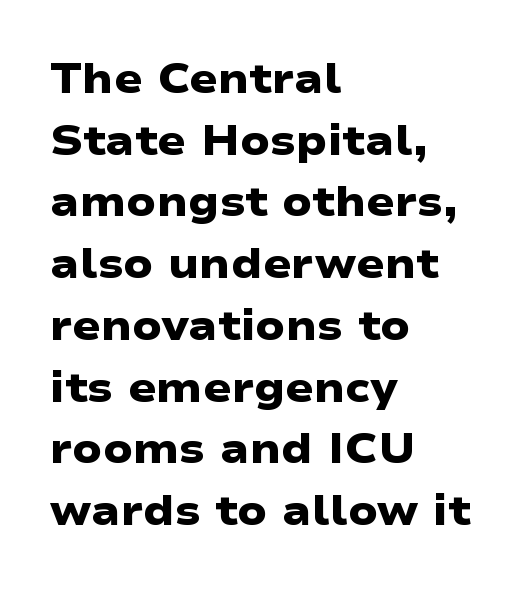
Only glyphs here, with clear space below each row. This sample has the flowing, uneven cadence of proportional lettering. Visually the block forms a straight wall on the left and a jagged coastline on the right. The face used here has the dense, thick strokes of a bold. A sans-serif font was chosen for this passage. Between one letter and the next there's only the usual sliver of space.
